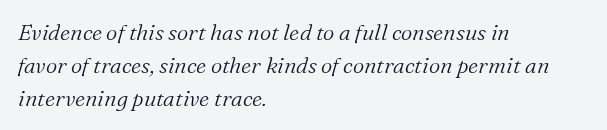
Q: Is the text bold? A: No.
Q: Is the text italic (slanted)? A: Yes, it leans right by about 16 degrees.
Q: Is the text underlined? A: No.
Q: How is the paragraph aligned? A: Left-aligned.
Q: Is the spacing between letters normal or unusually wide? A: Normal.
Q: Is the spacing between lines tight, normal or loose? A: Normal.
